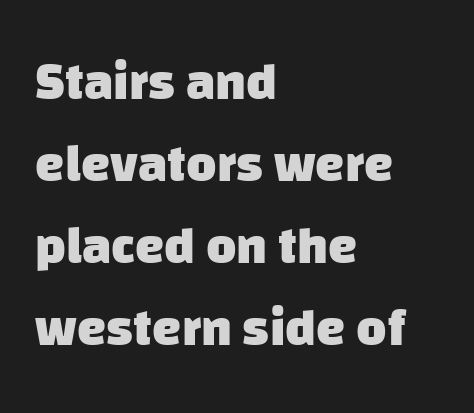
The image shows 52 px heavy sans-serif type; set left-aligned, normal line spacing (1.58x), normal letter spacing, not underlined; low stroke contrast and a large x-height.
